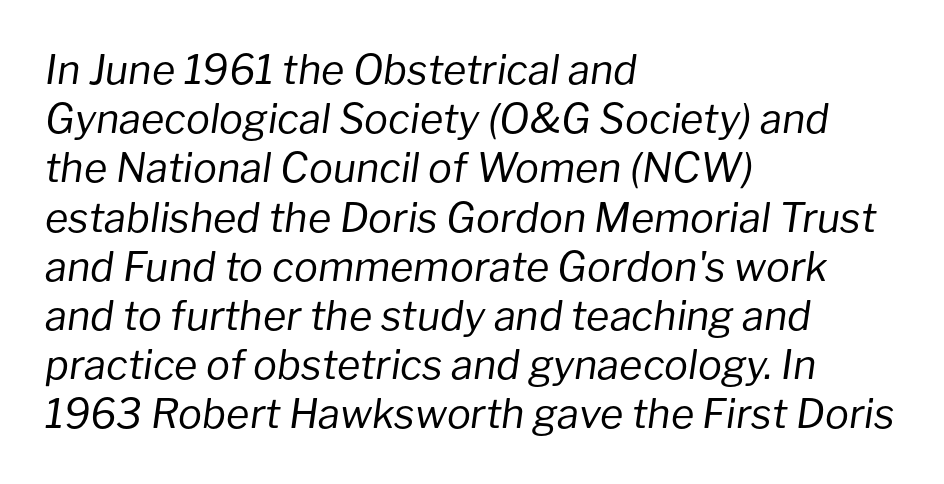
You could not count columns in this text — the font is proportionally spaced. Layout note: lines flush left. Stems and bowls with no extra thickness — not bold. The face used here has a pronounced slope to its letters.
